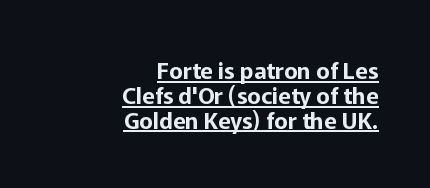
The image shows 23 px text type, upright; set right-aligned, tight line spacing (1.08x), normal letter spacing, underlined.
